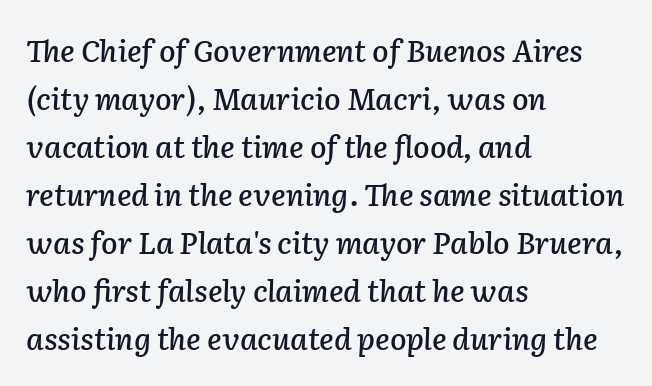
{"italic": "yes", "lean": "right", "slant_degrees": 2, "width": "normal", "stroke_contrast": "low", "x_height": "medium", "monospaced": "no", "underline": "no", "align": "left", "line_spacing": "normal", "line_spacing_ratio": 1.6, "letter_spacing": "normal", "letter_spacing_em": 0.0, "glyph_px": 30}
